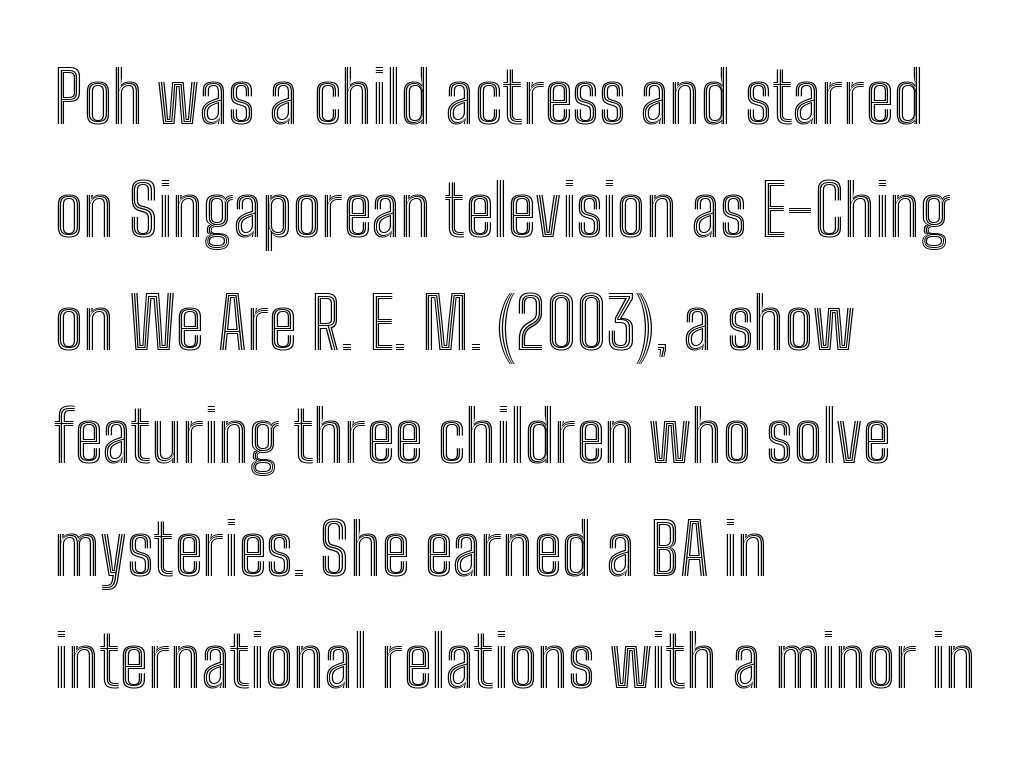
The image shows 71 px condensed type, upright; set left-aligned, normal line spacing (1.59x), normal letter spacing, not underlined; a medium x-height.
